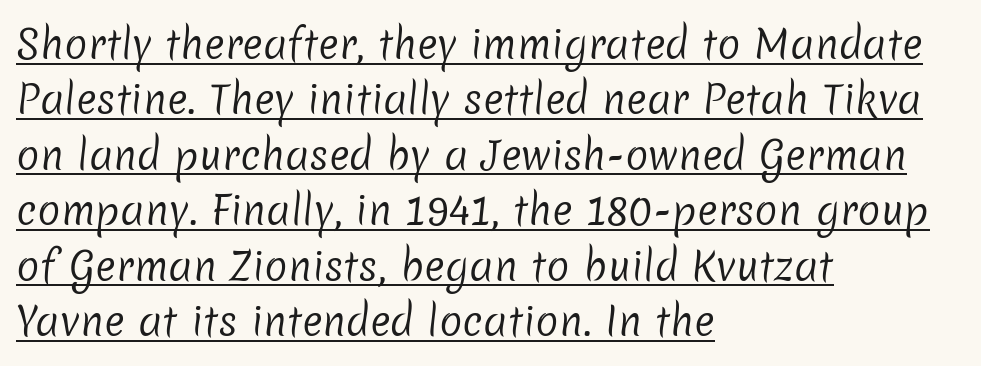
The rendering uses natural spacing where letterforms have individual widths. The strokes carry an ordinary text weight at most. Like a heading marked for emphasis, these lines bear an underscore. A normal amount of white space separates one row of letters from the next. The setting favours the left margin, as ordinary paragraphs usually do. Standard letterfit; no display-style spreading of the glyphs.
